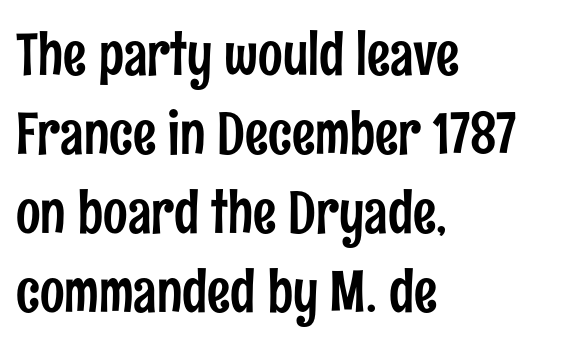
Q: Is the text italic (slanted)? A: No, it is upright.
Q: Is the typeface a serif or a sans-serif typeface? A: Sans-serif.
Q: Is the text underlined? A: No.
Q: How is the paragraph aligned? A: Left-aligned.
Q: Is the spacing between letters normal or unusually wide? A: Normal.
Q: Is the spacing between lines tight, normal or loose? A: Normal.
Q: Width (condensed, normal, or wide)? A: Condensed.
Q: Stroke contrast? A: Low.
Q: x-height? A: Medium.
Q: Monospaced? A: No.
